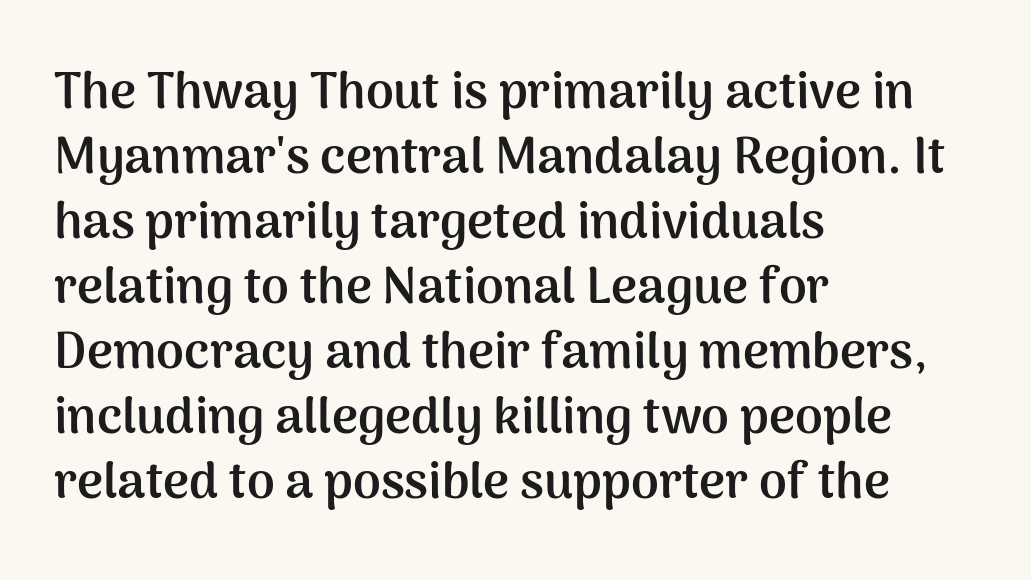
The passage shown is not underscored anywhere. The glyphs have the mass of a bold cut. In terms of letterspacing, this is plain default setting. Line spacing here is normal. The lettering stays uniformly vertical, giving the passage a roman look.
